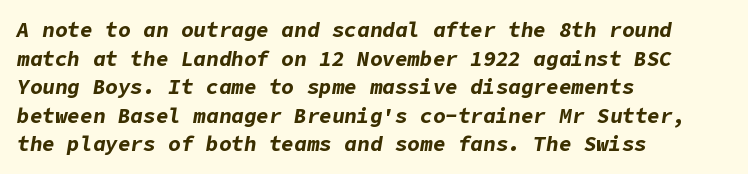
Reading down the block, your eye returns to a fixed left position each line. Italic? Definitely — the glyphs are oblique. The space beneath each line is pristine and unruled. Heavy, bold letterforms. Tracking value appears to be zero — textbook default spacing.
